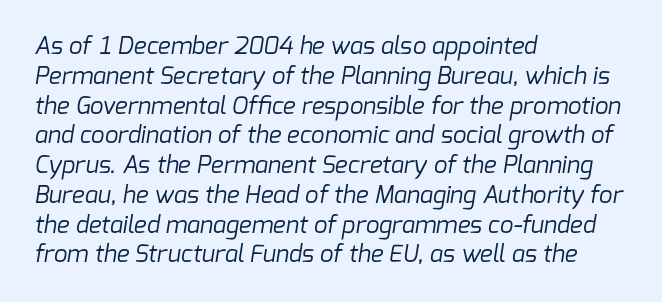
{"bold": "no", "underline": "no", "align": "left", "line_spacing_ratio": 1.24, "letter_spacing": "normal", "letter_spacing_em": 0.0, "glyph_px": 24}
